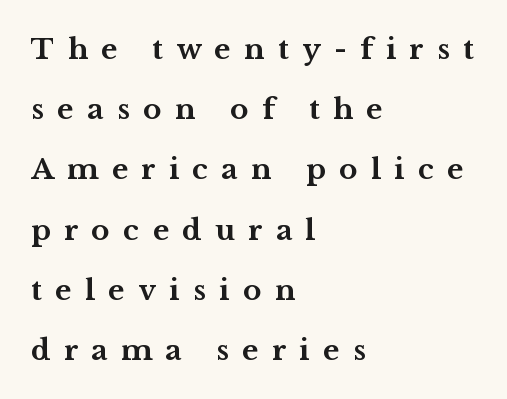
This sample uses a serif face. Reading down the column, the eye jumps a long way to each next line. The words here are not underlined. Horizontally, the lines are justified to the leading edge only. This is heavy type, rendered in bold. Tracking value appears strongly positive — letters spread wide.
